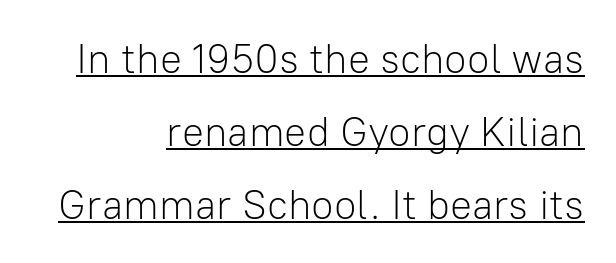
{"serif": "no", "italic": "no", "bold": "no", "weight": "light", "width": "normal", "stroke_contrast": "low", "x_height": "medium", "monospaced": "no", "underline": "yes", "align": "right", "line_spacing_ratio": 1.78, "letter_spacing": "normal", "letter_spacing_em": 0.0, "glyph_px": 41}
